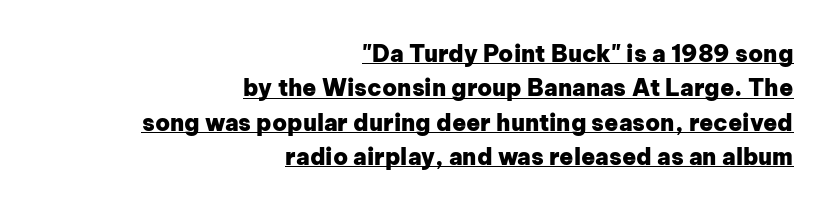
Interline gaps are of average width in this sample. These lines stack with their right ends in a neat column. Spacing between characters is what you'd get straight out of the box. The lettering is marked with a stroke running underneath it.
